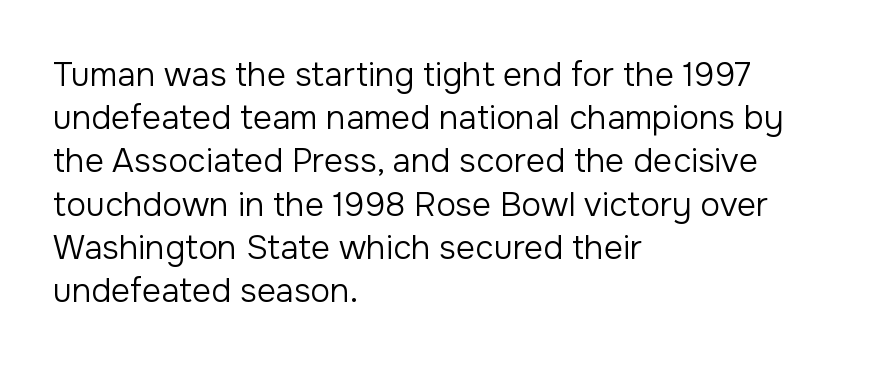
Q: Is the text bold? A: No.
Q: Is the text italic (slanted)? A: No, it is upright.
Q: Is the typeface a serif or a sans-serif typeface? A: Sans-serif.
Q: Is the text underlined? A: No.
Q: How is the paragraph aligned? A: Left-aligned.
Q: Is the spacing between letters normal or unusually wide? A: Normal.
Q: Is the spacing between lines tight, normal or loose? A: Normal.
Q: Width (condensed, normal, or wide)? A: Normal.
Q: Stroke contrast? A: Low.
Q: x-height? A: Medium.
Q: Monospaced? A: No.
